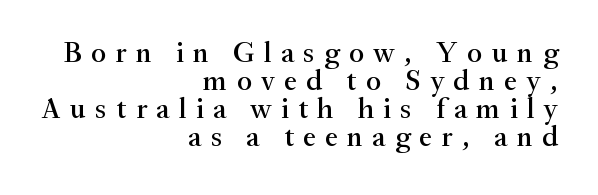
The image shows 29 px serif type, upright; set right-aligned, tight line spacing (0.97x), unusually wide letter spacing (+0.32 em), not underlined; medium stroke contrast and a small x-height.
